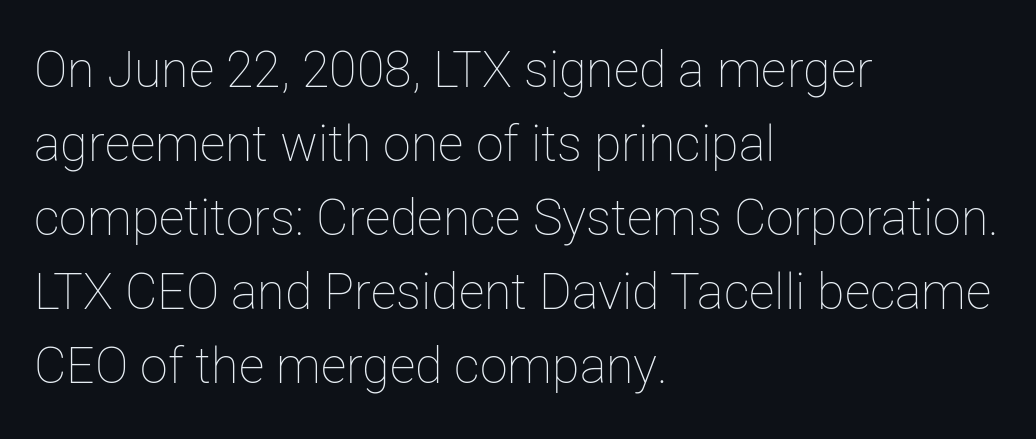
{"italic": "no", "bold": "no", "weight": "thin", "width": "normal", "stroke_contrast": "low", "x_height": "medium", "monospaced": "no", "underline": "no", "align": "left", "line_spacing": "normal", "line_spacing_ratio": 1.48, "letter_spacing": "normal", "letter_spacing_em": 0.0, "glyph_px": 50}
